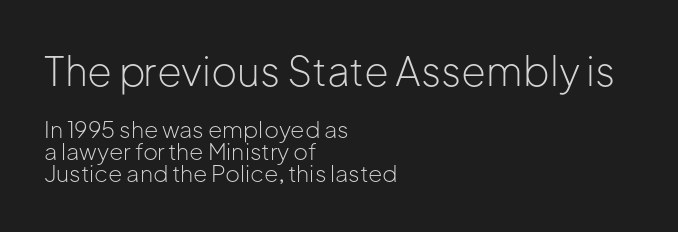
Q: Is the text bold? A: No.
Q: Is the text italic (slanted)? A: No, it is upright.
Q: Is the typeface a serif or a sans-serif typeface? A: Sans-serif.
Q: Is the text underlined? A: No.
Q: How is the paragraph aligned? A: Left-aligned.
Q: Is the spacing between letters normal or unusually wide? A: Normal.
Q: Is the spacing between lines tight, normal or loose? A: Tight.
Q: Which block of text is set in a larger size, the first (top) or the second (bottom)? A: The first (top) one.
Q: Width (condensed, normal, or wide)? A: Normal.
Q: Stroke contrast? A: Low.
Q: x-height? A: Medium.
Q: Monospaced? A: No.
